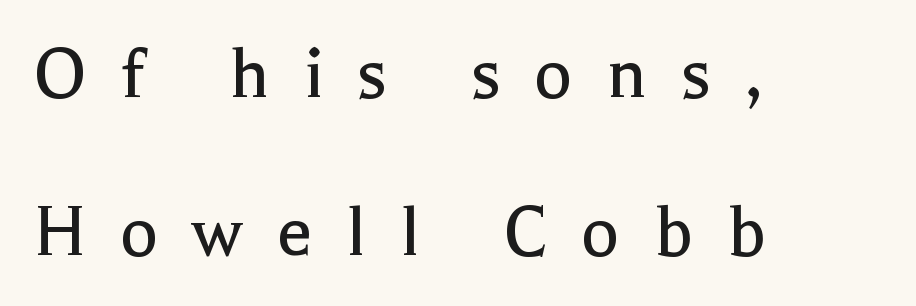
The image shows 80 px regular-weight serif type, upright; set left-aligned, loose line spacing (1.97x), unusually wide letter spacing (+0.42 em), not underlined; a medium x-height.
